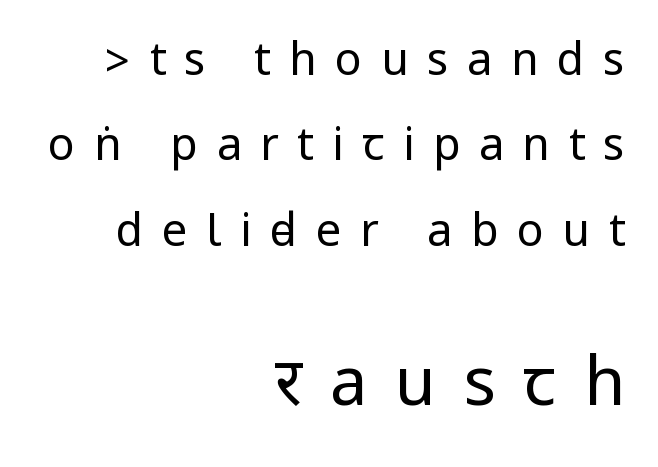
These glyphs show unthickened strokes, regular width or finer. Rendered with straight, roman letterforms. Whoever set this chose breathing room over compactness in the vertical rhythm. The specimen omits any rule beneath the text block's lines. Larger block? The one below; the one above is distinctly smaller.
